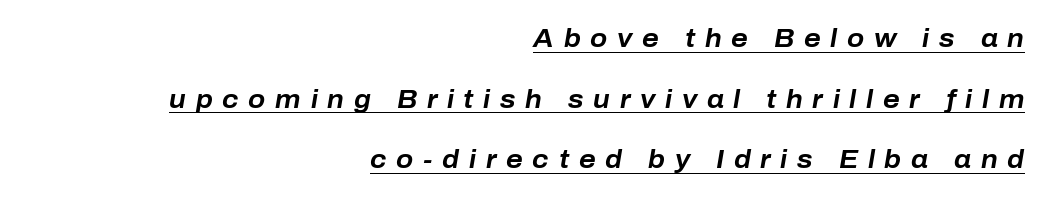
The image shows 25 px bold type, italic (leaning right); set right-aligned, loose line spacing (2.43x), unusually wide letter spacing (+0.39 em), underlined.
